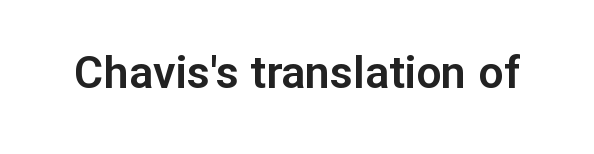
{"serif": "no", "italic": "no", "width": "normal", "stroke_contrast": "low", "x_height": "medium", "monospaced": "no", "underline": "no", "letter_spacing": "normal", "letter_spacing_em": 0.0, "glyph_px": 45}
